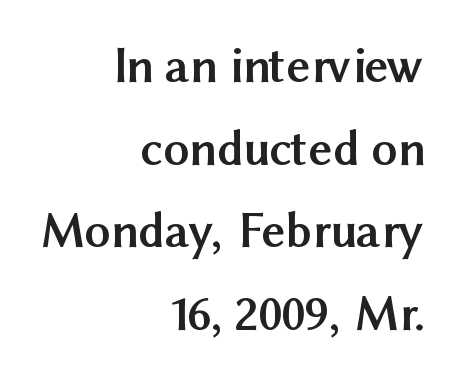
Q: Is the text bold? A: Yes.
Q: Is the text italic (slanted)? A: No, it is upright.
Q: Is the typeface a serif or a sans-serif typeface? A: Sans-serif.
Q: Is the text underlined? A: No.
Q: How is the paragraph aligned? A: Right-aligned.
Q: Is the spacing between letters normal or unusually wide? A: Normal.
Q: Is the spacing between lines tight, normal or loose? A: Normal.
Q: Width (condensed, normal, or wide)? A: Normal.
Q: Stroke contrast? A: Medium.
Q: x-height? A: Medium.
Q: Monospaced? A: No.
